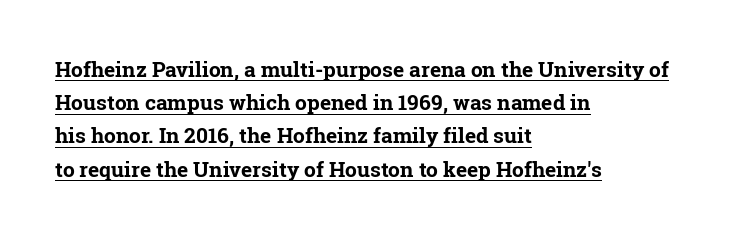
The rendering uses the underline text-decoration. Students, observe: this is what conventionally led text looks like. These lines carry a lot of weight — the face is fully bold. Caption: multi-line text, flush left, ragged right. Observe the ordinary spacing: letters are neighbours, not strangers.
